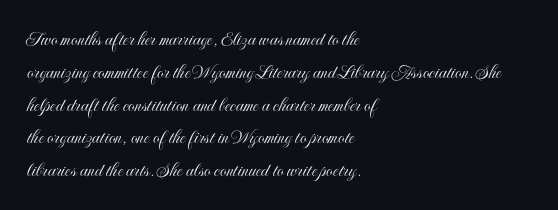
{"underline": "no", "align": "left", "line_spacing": "normal", "line_spacing_ratio": 1.56, "letter_spacing": "normal", "letter_spacing_em": 0.0, "glyph_px": 21}
